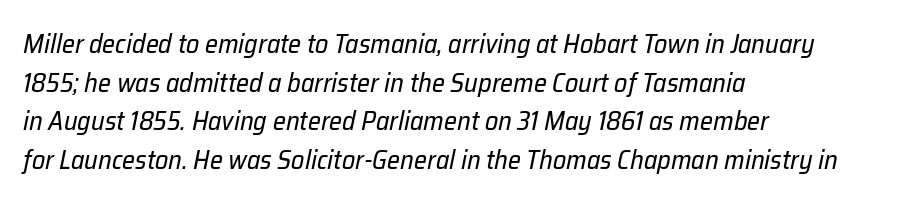
The image shows 26 px text type, italic (leaning right); set left-aligned, normal line spacing (1.49x), normal letter spacing, not underlined.
